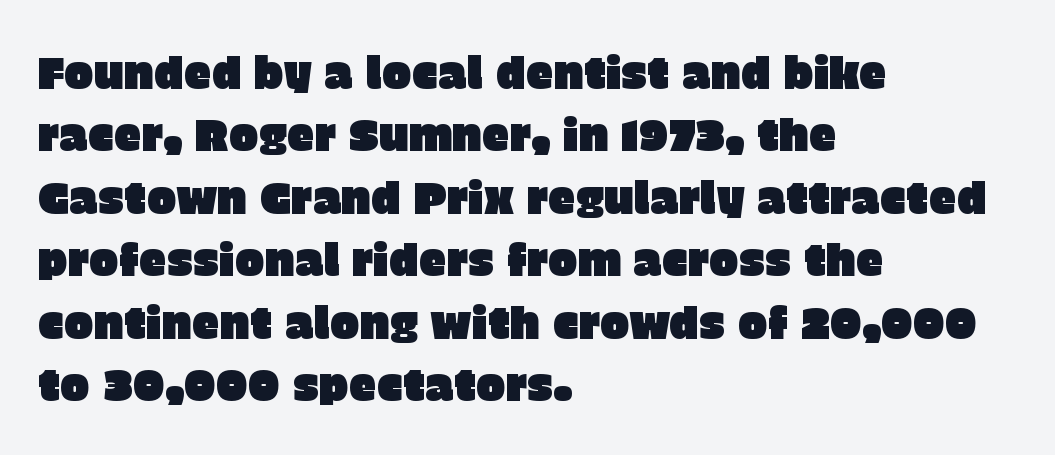
Check the space under the baseline: it is left empty. The passage shown is typed in a proportional face where columns would drift. How are the letters spaced? Ordinarily, with no added tracking. Letterform terminals end flat and unadorned throughout the passage.
